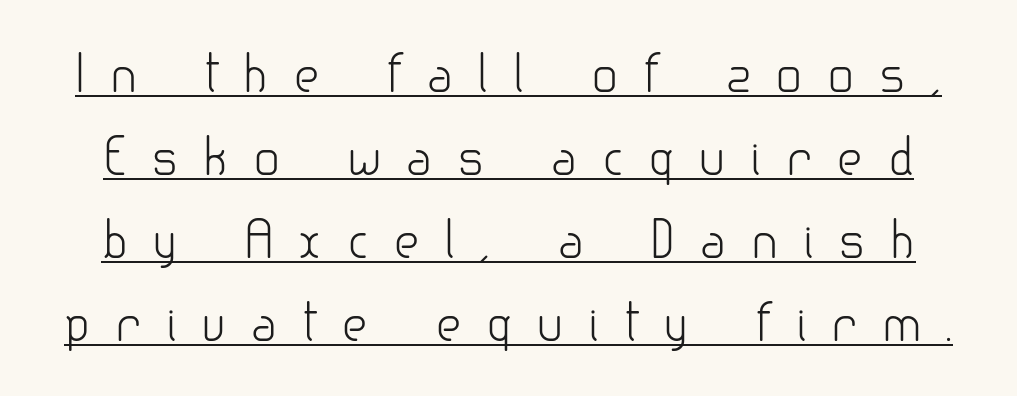
{"serif": "no", "italic": "no", "bold": "no", "weight": "light", "width": "normal", "stroke_contrast": "low", "x_height": "small", "monospaced": "no", "underline": "yes", "line_spacing": "normal", "line_spacing_ratio": 1.66, "letter_spacing": "wide", "letter_spacing_em": 0.49, "glyph_px": 50}
